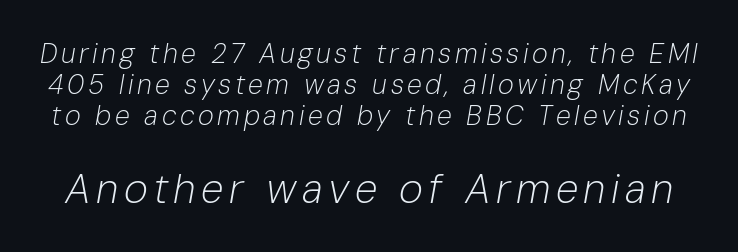
The image shows 41 px light type, italic (leaning right); set tight line spacing (1.15x), not underlined; the second (bottom) block is 1.52x larger; low stroke contrast and a medium x-height.
